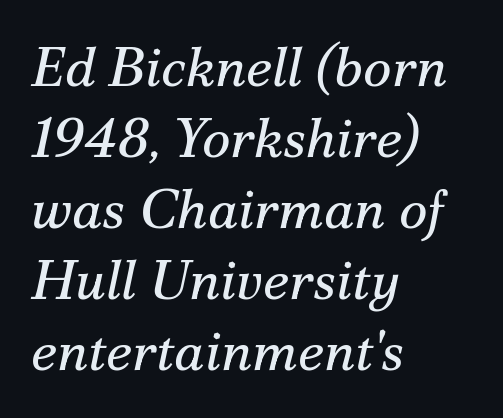
{"serif": "yes", "italic": "yes", "lean": "right", "slant_degrees": 12, "bold": "no", "weight": "regular", "width": "normal", "stroke_contrast": "medium", "x_height": "small", "monospaced": "no", "underline": "no", "align": "left", "line_spacing": "normal", "line_spacing_ratio": 1.29, "letter_spacing": "normal", "letter_spacing_em": 0.0, "glyph_px": 55}
